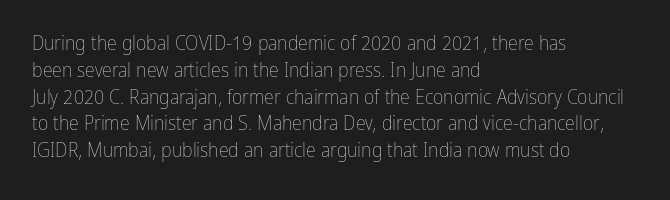
Unlike italic type, these characters show no tilt at all. Honestly, there is no underline to notice here at all. The ragged edge is on the right, which tells us the setting is flush left. Tracking here is standard; glyphs follow each other at the usual distance.
